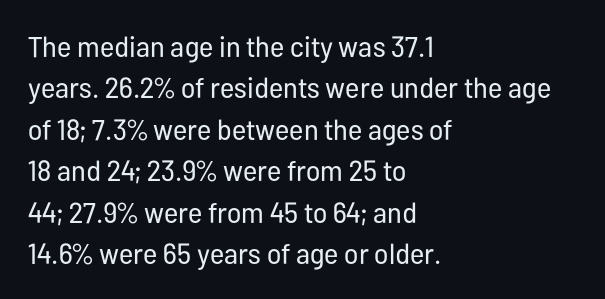
The image shows 29 px regular-weight, condensed sans-serif type, upright; set left-aligned, normal line spacing (1.43x), normal letter spacing, not underlined; low stroke contrast and a medium x-height.
